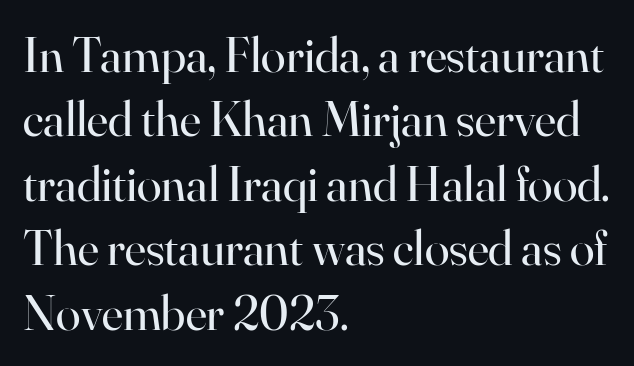
Each row of text sits above clean, open space. Is the type heavy? It reads as light-to-regular instead. A typesetter would call this proportional, since set widths differ per character. Line beginnings align vertically; line endings do not. The letters stand straight up with perfectly vertical stems.
